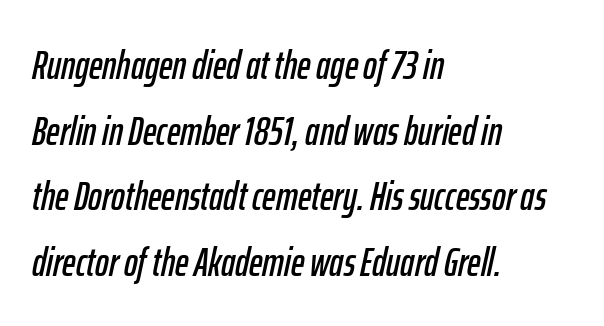
Q: Is the text italic (slanted)? A: Yes, it leans right by about 12 degrees.
Q: Is the text underlined? A: No.
Q: How is the paragraph aligned? A: Left-aligned.
Q: Is the spacing between letters normal or unusually wide? A: Normal.
Q: Is the spacing between lines tight, normal or loose? A: Normal.
Q: Width (condensed, normal, or wide)? A: Condensed.
Q: Stroke contrast? A: Low.
Q: x-height? A: Medium.
Q: Monospaced? A: No.
